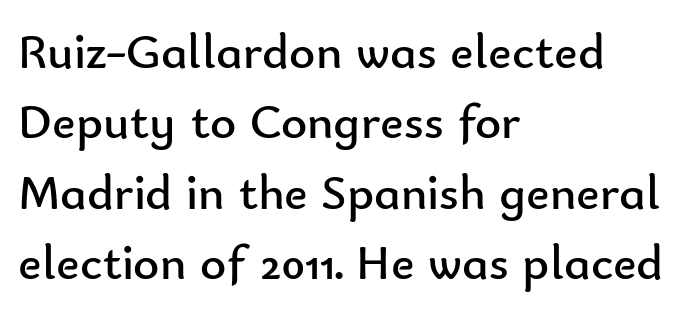
Q: Is the text bold? A: No.
Q: Is the text italic (slanted)? A: No, it is upright.
Q: Is the typeface a serif or a sans-serif typeface? A: Sans-serif.
Q: Is the text underlined? A: No.
Q: How is the paragraph aligned? A: Left-aligned.
Q: Is the spacing between letters normal or unusually wide? A: Normal.
Q: Is the spacing between lines tight, normal or loose? A: Normal.
Q: Width (condensed, normal, or wide)? A: Normal.
Q: Stroke contrast? A: Low.
Q: x-height? A: Small.
Q: Monospaced? A: No.
